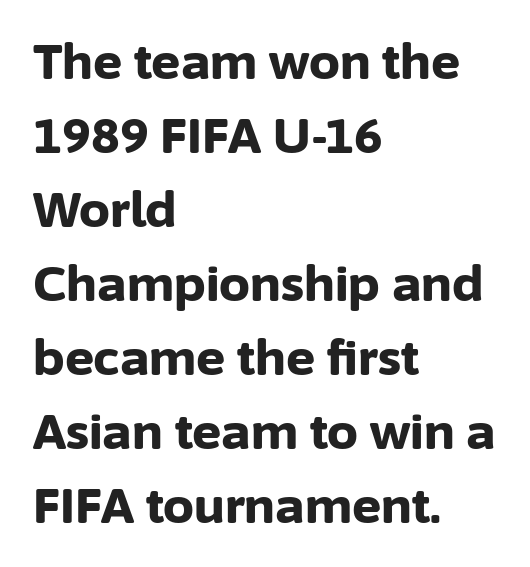
{"serif": "no", "italic": "no", "bold": "yes", "weight": "bold", "width": "normal", "stroke_contrast": "low", "x_height": "medium", "monospaced": "no", "underline": "no", "align": "left", "line_spacing": "normal", "line_spacing_ratio": 1.51, "letter_spacing": "normal", "letter_spacing_em": 0.0, "glyph_px": 49}
